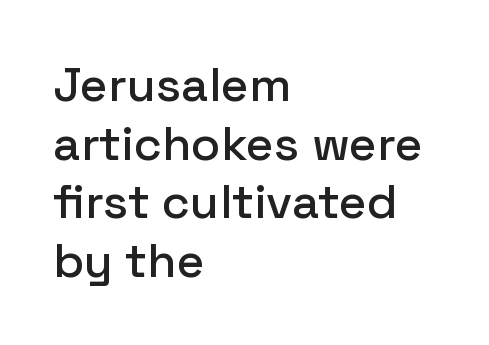
{"serif": "no", "italic": "no", "width": "normal", "stroke_contrast": "low", "x_height": "medium", "monospaced": "no", "underline": "no", "align": "left", "line_spacing_ratio": 1.22, "letter_spacing": "normal", "letter_spacing_em": 0.0, "glyph_px": 48}
